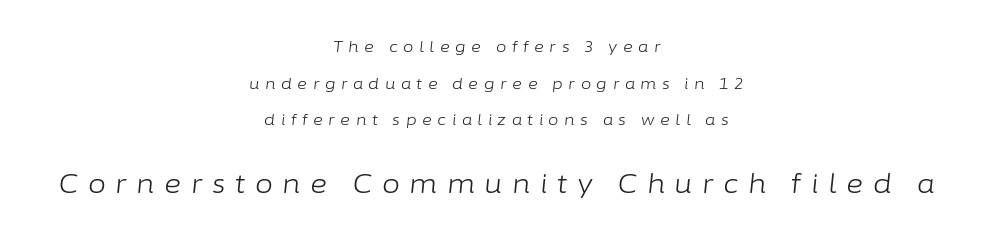
The image shows 26 px text type, italic (leaning right); set centered, loose line spacing (2.45x), unusually wide letter spacing (+0.37 em), not underlined; the second (bottom) block is 1.73x larger.
